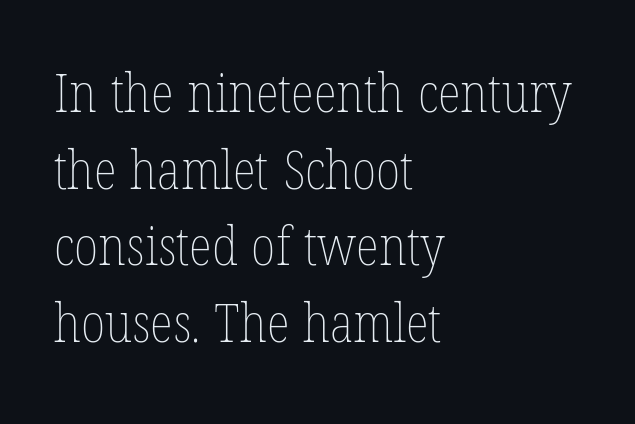
{"italic": "no", "bold": "no", "weight": "thin", "width": "condensed", "stroke_contrast": "low", "x_height": "medium", "monospaced": "no", "underline": "no", "align": "left", "line_spacing": "normal", "line_spacing_ratio": 1.42, "letter_spacing": "normal", "letter_spacing_em": 0.0, "glyph_px": 54}
